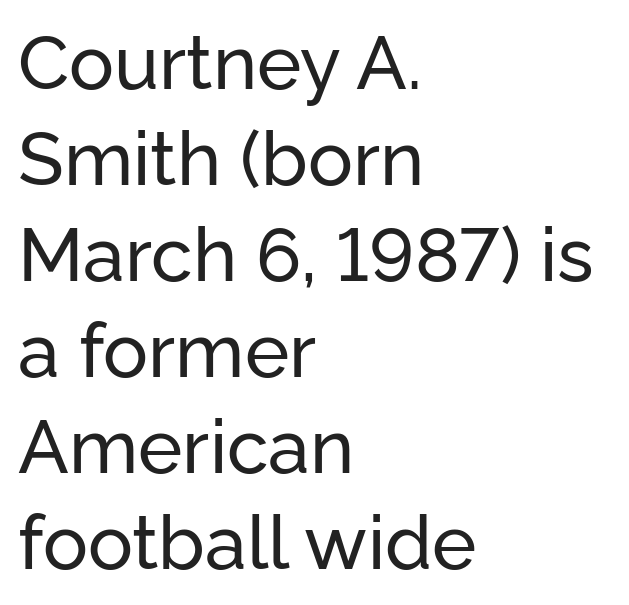
The image shows 75 px sans-serif type, upright; set left-aligned, normal line spacing (1.28x), normal letter spacing, not underlined; low stroke contrast and a medium x-height.
